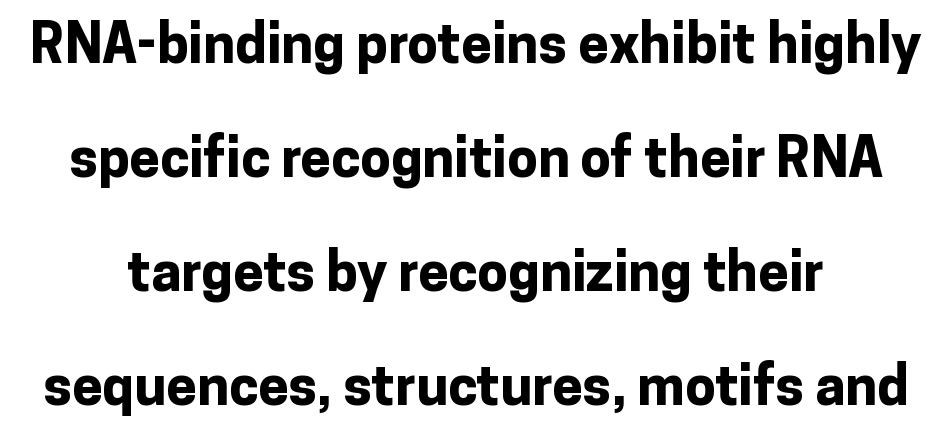
The image shows 55 px bold sans-serif type, upright; set centered, loose line spacing (2.07x), normal letter spacing, not underlined; low stroke contrast and a medium x-height.
